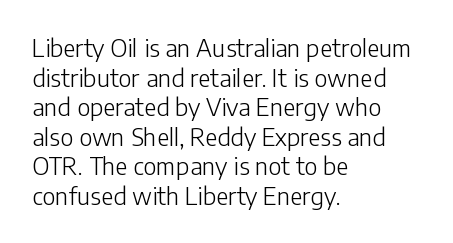
Q: Is the text bold? A: No.
Q: Is the text italic (slanted)? A: No, it is upright.
Q: Is the text underlined? A: No.
Q: How is the paragraph aligned? A: Left-aligned.
Q: Is the spacing between letters normal or unusually wide? A: Normal.
